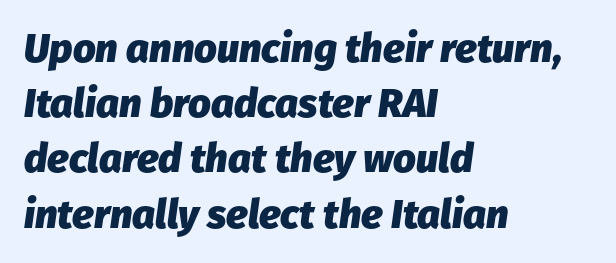
The rendering applies a slant to the glyphs. The rows are spaced the way most documents space them. This sample has the flowing, uneven cadence of proportional lettering. Look at the stroke-to-counter ratio: heavy, a bold. Visually the block forms a straight wall on the left and a jagged coastline on the right.
